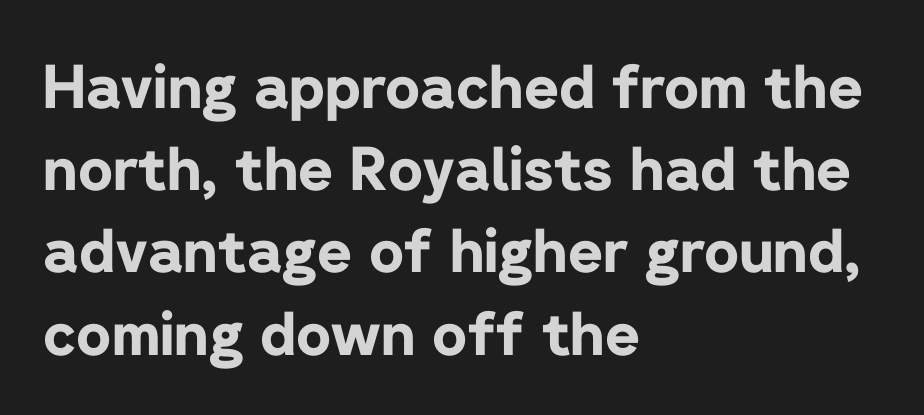
Quick note: not italic, upright. The passage shown is not underscored anywhere. Evenly set lines give the paragraph a standard silhouette. The face used here has the dense, thick strokes of a bold. Where is the straight margin? On the left.
